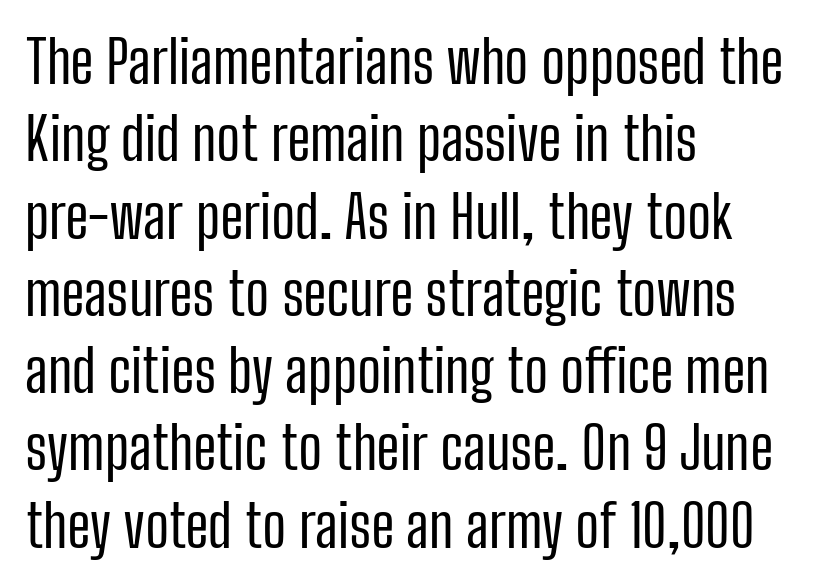
The image shows 59 px regular-weight, condensed sans-serif type, upright; set left-aligned, normal line spacing (1.31x), normal letter spacing, not underlined; low stroke contrast and a medium x-height.
